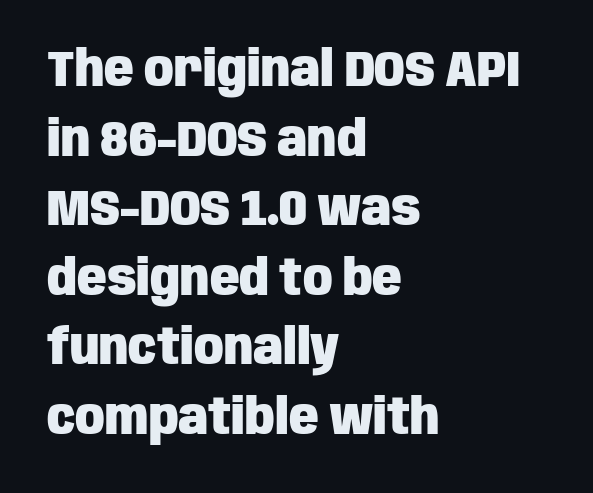
The image shows 49 px heavy, condensed sans-serif type, upright; set left-aligned, normal line spacing (1.42x), normal letter spacing, not underlined; low stroke contrast and a large x-height.
